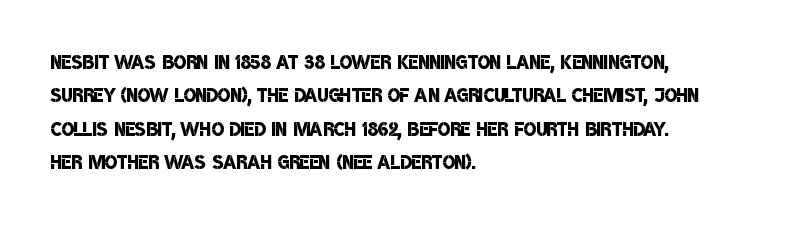
The image shows 26 px text type; set left-aligned, normal line spacing (1.28x), normal letter spacing, not underlined.
